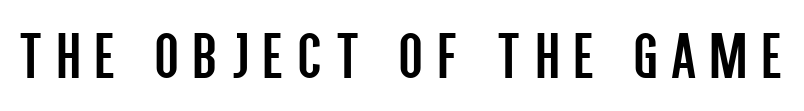
Grotesque or geometric, the face here clearly has no serifs. Character widths vary here, with narrow letters taking less room than wide ones. The gap between lines stays unmarked. The face used here is rendered with a markedly widened letterfit. When letters stand straight like this, we call the style roman or upright.
